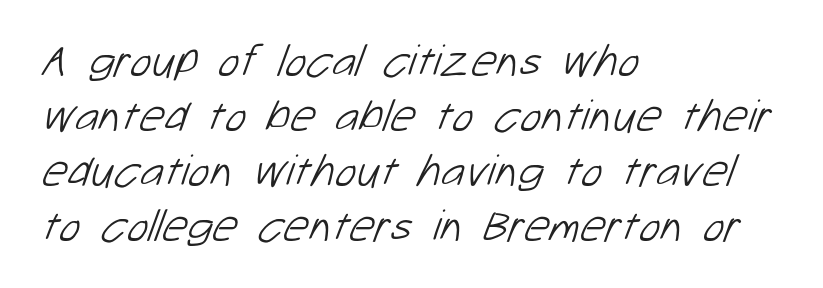
Q: Is the text bold? A: No.
Q: Is the typeface a serif or a sans-serif typeface? A: Sans-serif.
Q: Is the text underlined? A: No.
Q: How is the paragraph aligned? A: Left-aligned.
Q: Is the spacing between letters normal or unusually wide? A: Normal.
Q: Width (condensed, normal, or wide)? A: Normal.
Q: Stroke contrast? A: Low.
Q: x-height? A: Medium.
Q: Monospaced? A: No.
